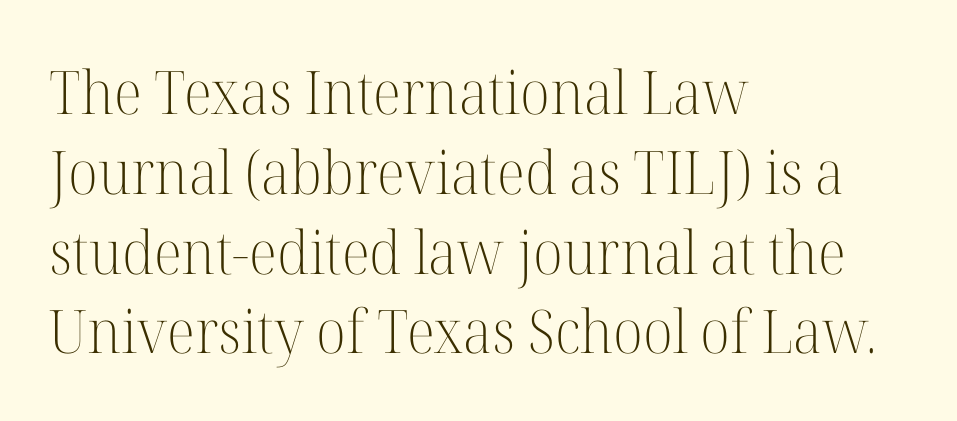
The image shows 60 px light serif type, upright; set left-aligned, normal line spacing (1.33x), normal letter spacing, not underlined; high stroke contrast and a medium x-height.
